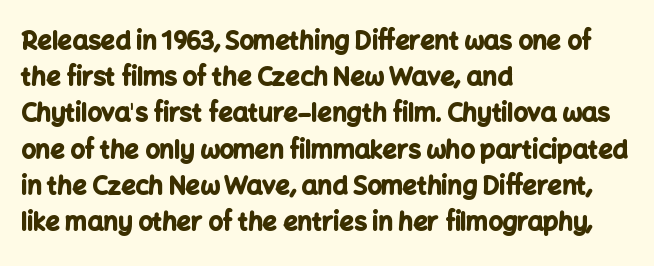
Typesetter's note: full bold, strokes at maximum text heaviness. Rendered with straight, roman letterforms. The line-height multiplier appears to be the usual default. Words appear dense and cohesive because spacing is normal. A student would call this left alignment; a typographer would say flush left, rag right. The baseline area is clear.
